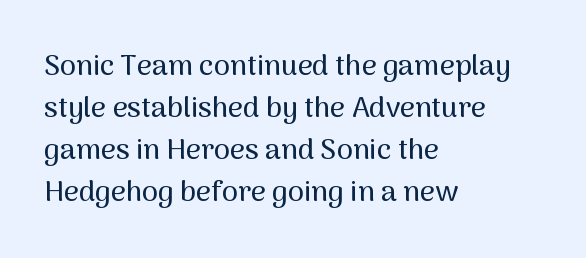
The image shows 29 px sans-serif type, upright; set left-aligned, normal line spacing (1.45x), normal letter spacing, not underlined; medium stroke contrast and a medium x-height.
